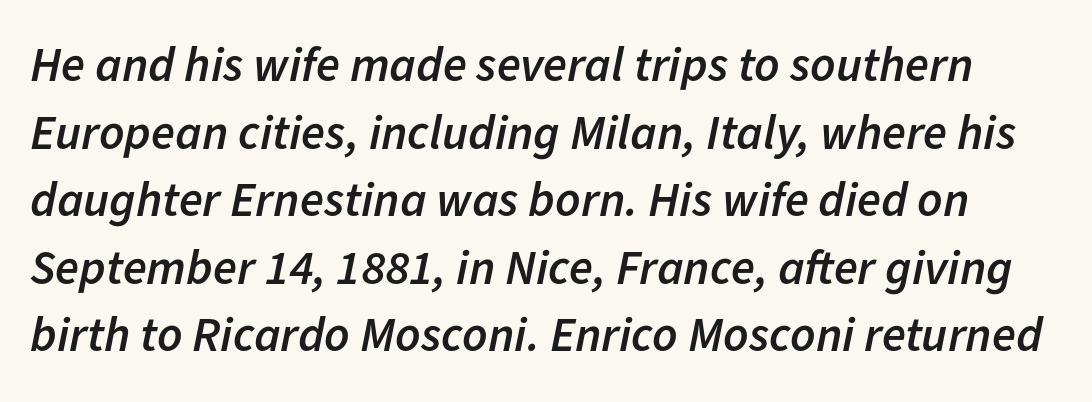
{"italic": "yes", "lean": "right", "slant_degrees": 11, "bold": "semi", "weight": "semibold", "width": "normal", "stroke_contrast": "low", "x_height": "medium", "monospaced": "no", "underline": "no", "line_spacing": "normal", "line_spacing_ratio": 1.38, "letter_spacing": "normal", "letter_spacing_em": 0.0, "glyph_px": 49}
